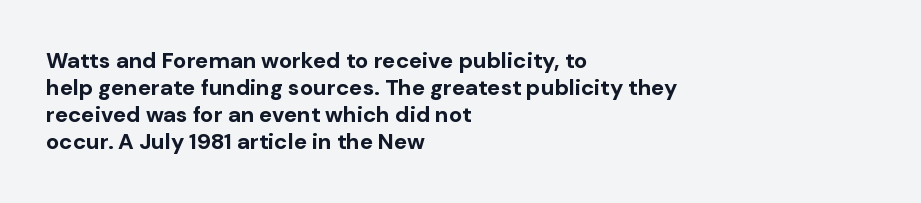
The image shows 22 px bold type, upright; set left-aligned, line spacing 1.23x, normal letter spacing, not underlined.
